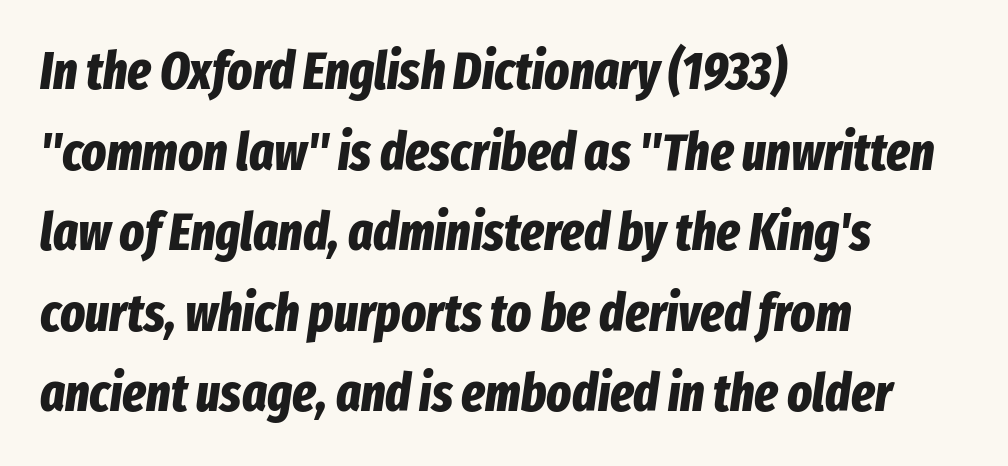
{"italic": "yes", "lean": "right", "slant_degrees": 8, "bold": "yes", "weight": "bold", "width": "condensed", "stroke_contrast": "low", "x_height": "medium", "monospaced": "no", "underline": "no", "align": "left", "line_spacing": "normal", "line_spacing_ratio": 1.55, "letter_spacing": "normal", "letter_spacing_em": 0.0, "glyph_px": 52}
